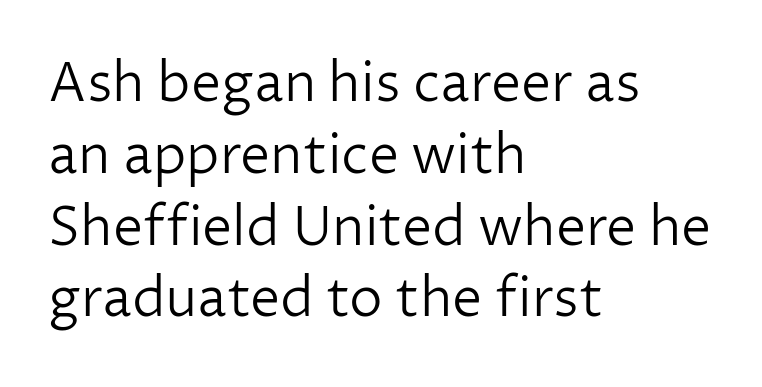
The image shows 54 px light sans-serif type, upright; set left-aligned, normal line spacing (1.33x), normal letter spacing, not underlined; low stroke contrast and a medium x-height.
